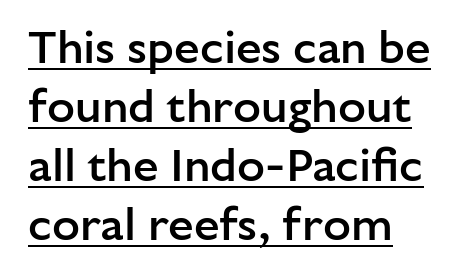
The image shows 46 px semibold sans-serif type, upright; set left-aligned, normal line spacing (1.28x), normal letter spacing, underlined; low stroke contrast and a medium x-height.
